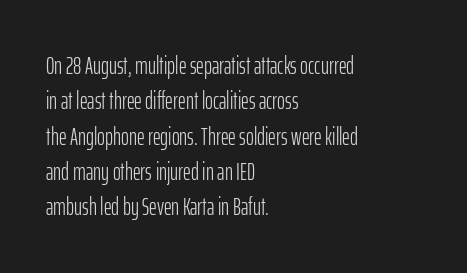
{"italic": "no", "bold": "no", "underline": "no", "align": "left", "line_spacing": "normal", "line_spacing_ratio": 1.47, "letter_spacing": "normal", "letter_spacing_em": 0.0, "glyph_px": 24}
